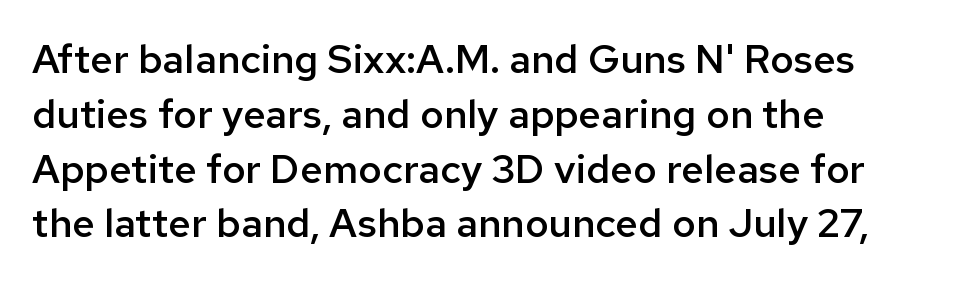
The image shows 40 px semibold sans-serif type, upright; set left-aligned, normal line spacing (1.37x), normal letter spacing, not underlined; low stroke contrast and a medium x-height.
